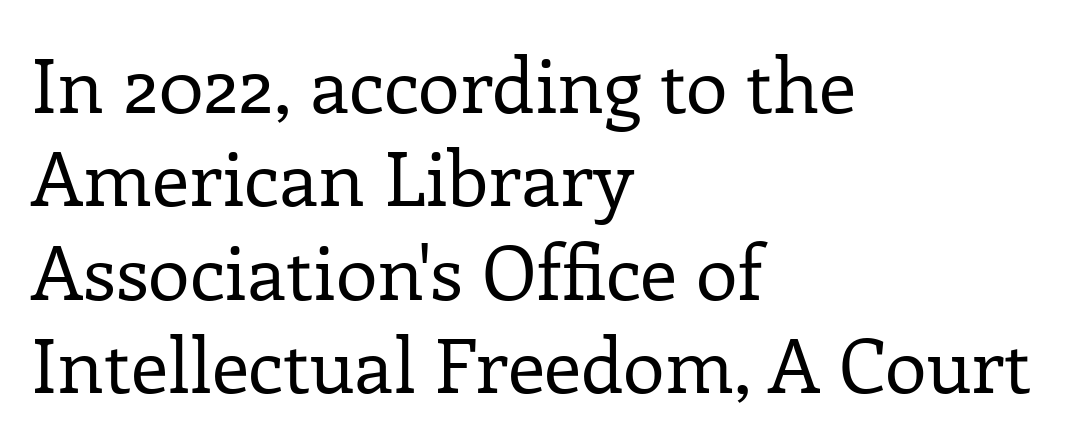
Q: Is the text bold? A: No.
Q: Is the text italic (slanted)? A: No, it is upright.
Q: Is the typeface a serif or a sans-serif typeface? A: Serif.
Q: Is the text underlined? A: No.
Q: How is the paragraph aligned? A: Left-aligned.
Q: Is the spacing between letters normal or unusually wide? A: Normal.
Q: Width (condensed, normal, or wide)? A: Normal.
Q: Stroke contrast? A: Low.
Q: x-height? A: Medium.
Q: Monospaced? A: No.
